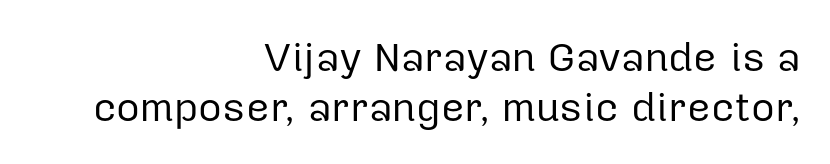
The image shows 41 px regular-weight sans-serif type, upright; set right-aligned, line spacing 1.23x, normal letter spacing, not underlined; low stroke contrast and a medium x-height.
